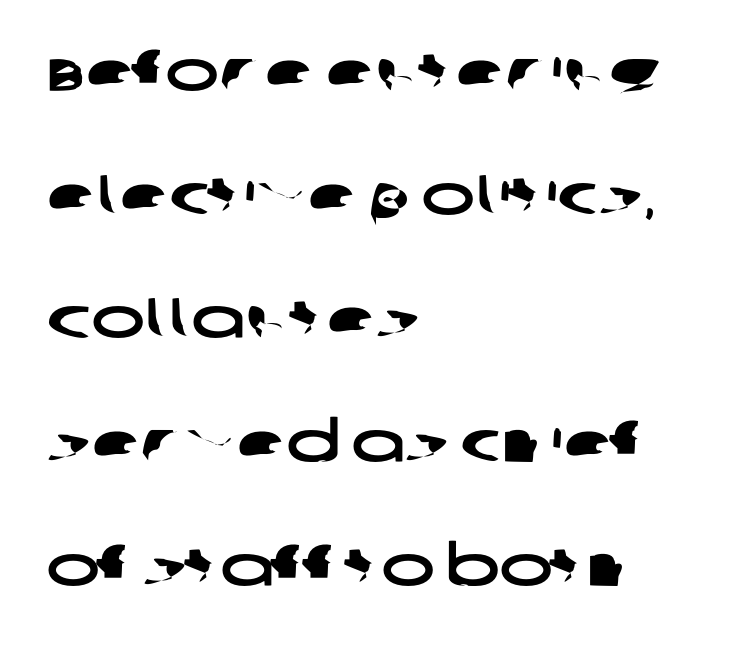
{"serif": "no", "width": "wide", "stroke_contrast": "low", "x_height": "large", "monospaced": "no", "underline": "no", "align": "left", "line_spacing": "loose", "line_spacing_ratio": 2.17, "letter_spacing": "normal", "letter_spacing_em": 0.0, "glyph_px": 57}
